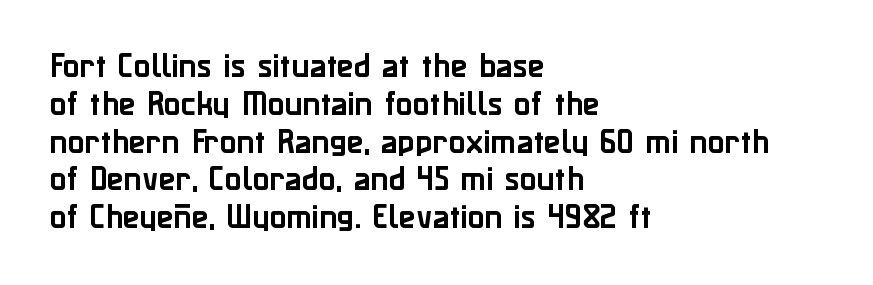
Q: Is the text italic (slanted)? A: No, it is upright.
Q: Is the typeface a serif or a sans-serif typeface? A: Sans-serif.
Q: Is the text underlined? A: No.
Q: How is the paragraph aligned? A: Left-aligned.
Q: Is the spacing between letters normal or unusually wide? A: Normal.
Q: Is the spacing between lines tight, normal or loose? A: Normal.
Q: Width (condensed, normal, or wide)? A: Normal.
Q: Stroke contrast? A: Low.
Q: x-height? A: Medium.
Q: Monospaced? A: No.
